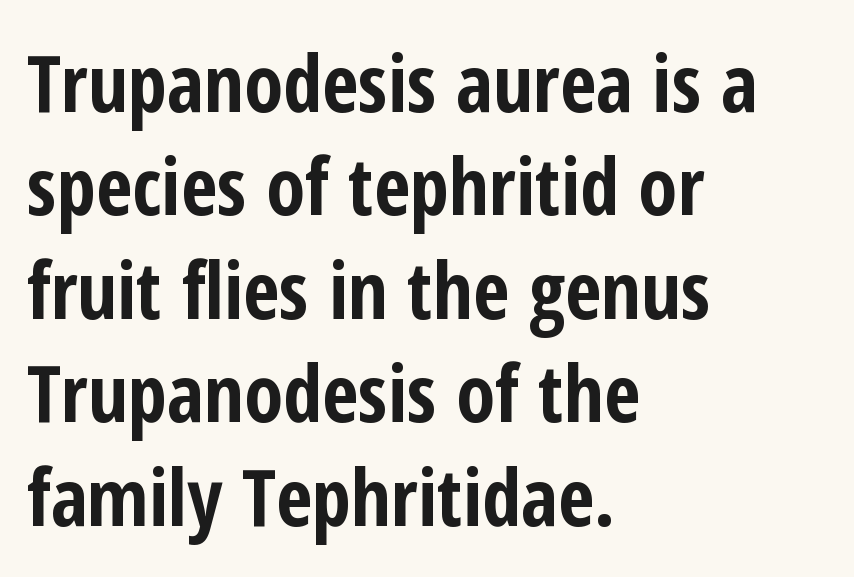
The image shows 79 px bold, condensed sans-serif type, upright; set left-aligned, normal line spacing (1.31x), normal letter spacing, not underlined; low stroke contrast and a medium x-height.
